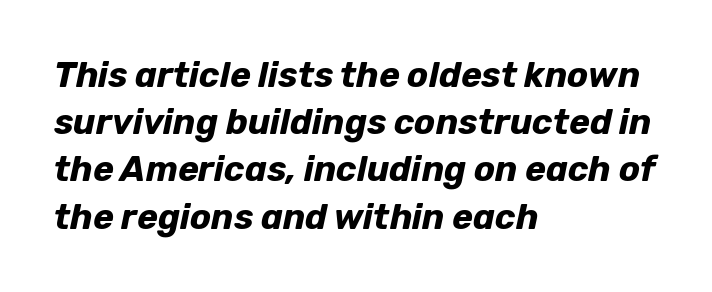
The image shows 35 px bold type, italic (leaning right); set left-aligned, normal line spacing (1.35x), normal letter spacing, not underlined; low stroke contrast and a medium x-height.
